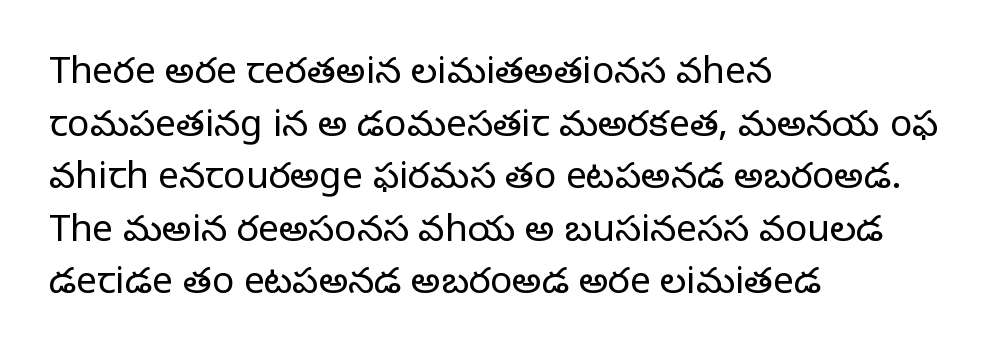
Q: Is the text bold? A: No.
Q: Is the text italic (slanted)? A: No, it is upright.
Q: Is the typeface a serif or a sans-serif typeface? A: Serif.
Q: Is the text underlined? A: No.
Q: How is the paragraph aligned? A: Left-aligned.
Q: Is the spacing between letters normal or unusually wide? A: Normal.
Q: Is the spacing between lines tight, normal or loose? A: Normal.
Q: Width (condensed, normal, or wide)? A: Normal.
Q: Stroke contrast? A: Low.
Q: x-height? A: Large.
Q: Monospaced? A: No.
